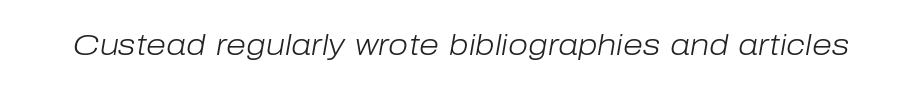
Q: Is the text bold? A: No.
Q: Is the text italic (slanted)? A: Yes, it leans right by about 10 degrees.
Q: Is the text underlined? A: No.
Q: Is the spacing between letters normal or unusually wide? A: Normal.
Q: Width (condensed, normal, or wide)? A: Normal.
Q: Stroke contrast? A: Low.
Q: x-height? A: Medium.
Q: Monospaced? A: No.
